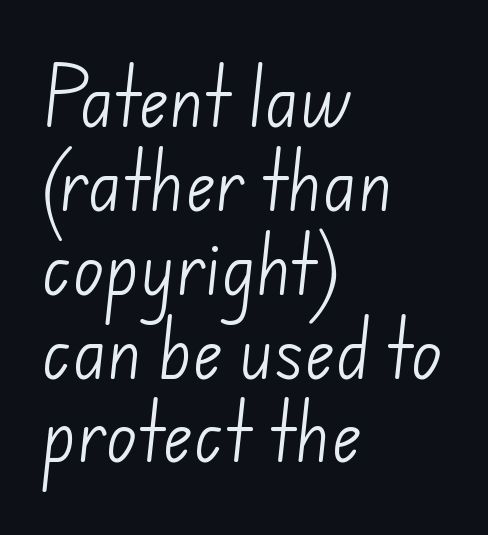
The image shows 65 px light sans-serif type; set left-aligned, normal line spacing (1.29x), normal letter spacing, not underlined; low stroke contrast and a small x-height.
